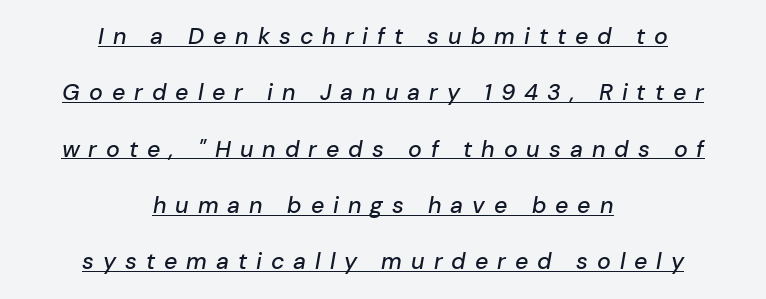
The rendering inserts visible extra space after every character. Beneath each row of characters lies a ruled line. In CSS terms this would be text-align: center. Posture: slanted.
